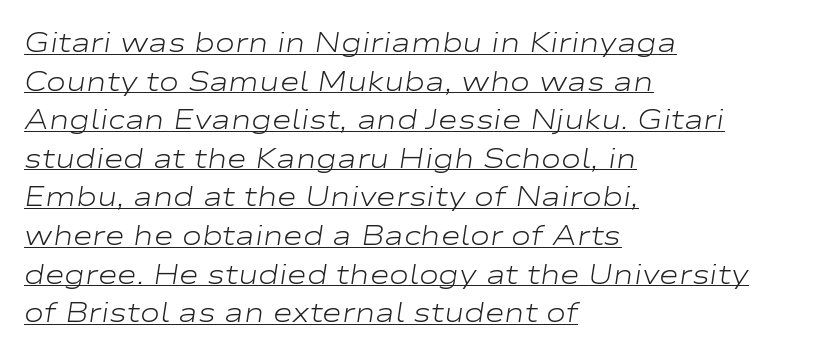
{"italic": "yes", "lean": "right", "slant_degrees": 9, "bold": "no", "underline": "yes", "align": "left", "line_spacing": "normal", "line_spacing_ratio": 1.43, "letter_spacing": "normal", "letter_spacing_em": 0.0, "glyph_px": 27}
